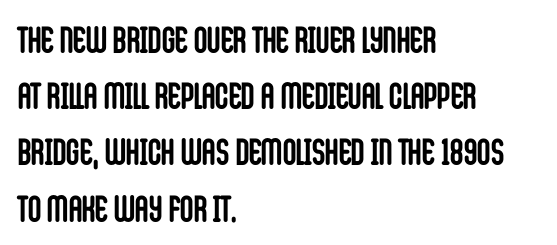
Q: Is the text bold? A: Yes.
Q: Is the text italic (slanted)? A: No, it is upright.
Q: Is the typeface a serif or a sans-serif typeface? A: Sans-serif.
Q: Is the text underlined? A: No.
Q: How is the paragraph aligned? A: Left-aligned.
Q: Is the spacing between letters normal or unusually wide? A: Normal.
Q: Is the spacing between lines tight, normal or loose? A: Normal.
Q: Width (condensed, normal, or wide)? A: Condensed.
Q: Stroke contrast? A: Low.
Q: x-height? A: Large.
Q: Monospaced? A: No.
